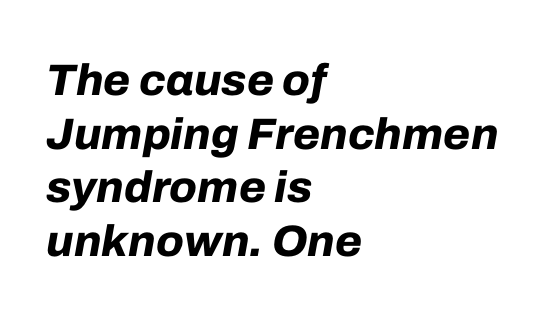
Proportional: the letters do not fall into vertical columns. Its strokes are broad and dark, the hallmark of bold type. The gaps between neighbouring characters are ordinary and unremarkable. Reading down the block, your eye returns to a fixed left position each line.
